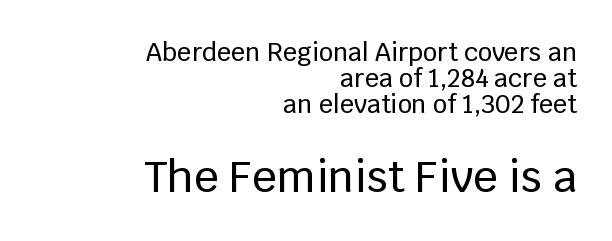
Think of a printed novel: that variable character pitch is what you see here. Horizontal alignment here is rightward, an uncommon choice for prose. Honestly, there is no underline to notice here at all. This sample uses an upright cut, with every glyph sitting square on the baseline.
